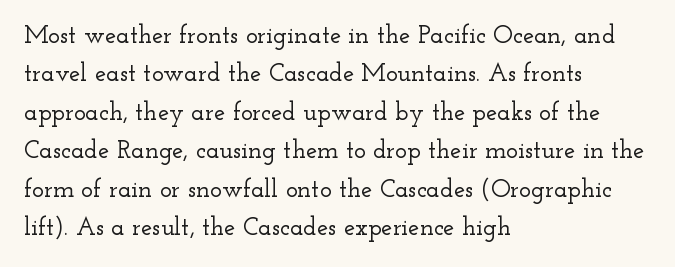
The image shows 25 px text type, upright; set left-aligned, normal line spacing (1.54x), normal letter spacing, not underlined.
